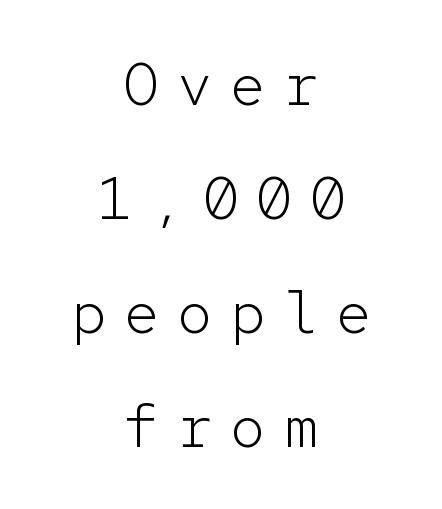
Q: Is the text bold? A: No.
Q: Is the text italic (slanted)? A: No, it is upright.
Q: Is the typeface a serif or a sans-serif typeface? A: Sans-serif.
Q: Is the text underlined? A: No.
Q: How is the paragraph aligned? A: Centered.
Q: Is the spacing between letters normal or unusually wide? A: Unusually wide.
Q: Is the spacing between lines tight, normal or loose? A: Loose.
Q: Width (condensed, normal, or wide)? A: Normal.
Q: Stroke contrast? A: Low.
Q: x-height? A: Medium.
Q: Monospaced? A: Yes.
